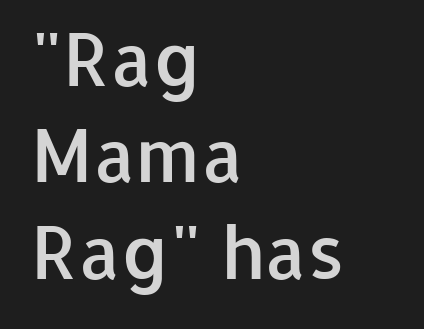
How are the letters spaced? Ordinarily, with no added tracking. The text block is weighted toward the left margin, trailing off unevenly rightward. Its strokes are somewhat broadened, the hallmark of semibold type. Lines of text with bare space underneath.
